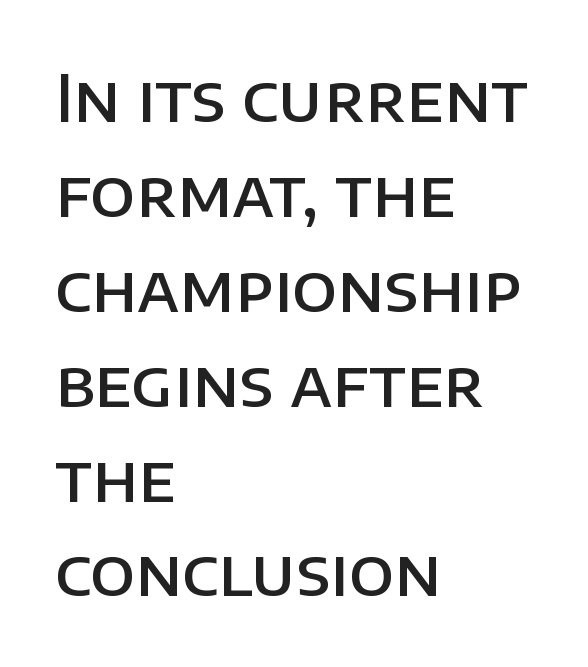
{"serif": "no", "italic": "no", "bold": "semi", "weight": "semibold", "width": "normal", "stroke_contrast": "low", "x_height": "large", "monospaced": "no", "underline": "no", "align": "left", "line_spacing": "normal", "line_spacing_ratio": 1.46, "letter_spacing": "normal", "letter_spacing_em": 0.0, "glyph_px": 65}
